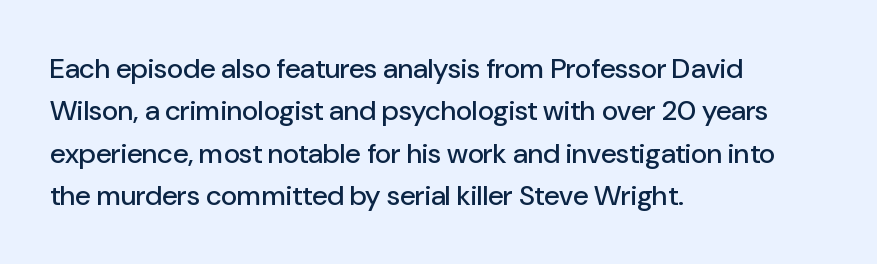
{"serif": "no", "italic": "no", "width": "normal", "stroke_contrast": "low", "x_height": "medium", "monospaced": "no", "underline": "no", "align": "left", "line_spacing": "normal", "line_spacing_ratio": 1.51, "letter_spacing": "normal", "letter_spacing_em": 0.0, "glyph_px": 28}
